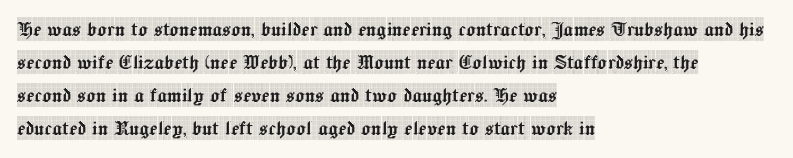
{"italic": "no", "underline": "no", "align": "left", "line_spacing": "normal", "line_spacing_ratio": 1.37, "letter_spacing": "normal", "letter_spacing_em": 0.0, "glyph_px": 24}
